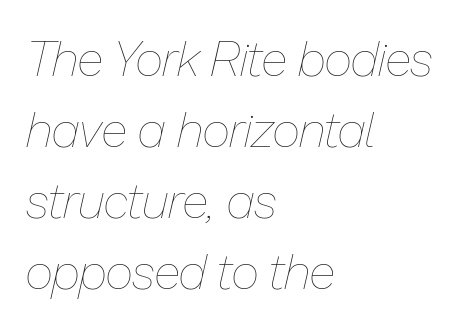
{"italic": "yes", "lean": "right", "slant_degrees": 13, "bold": "no", "weight": "thin", "width": "normal", "stroke_contrast": "low", "x_height": "medium", "monospaced": "no", "underline": "no", "align": "left", "line_spacing": "normal", "line_spacing_ratio": 1.45, "letter_spacing": "normal", "letter_spacing_em": 0.0, "glyph_px": 49}
